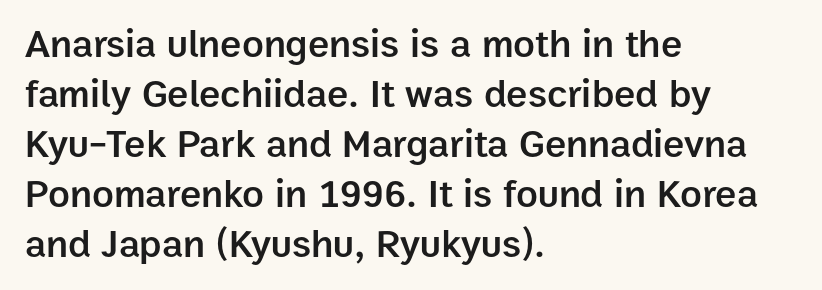
Is this a fixed-width face? No — the glyphs have proportional, varying widths. If you measured baseline to baseline, you'd find a middling distance. The type sits square on the baseline with zero lean. Typographic density is moderately raised because the face is semibold. Tracking value appears to be zero — textbook default spacing.
